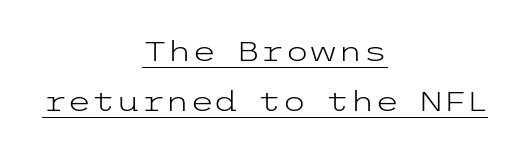
This rendering employs a face without finishing strokes, i.e., a sans-serif. Is the type heavy? It reads as light-to-regular instead. A centered setting, common on invitations and titles, is used for this passage. What decoration does the sample have? An underline.
